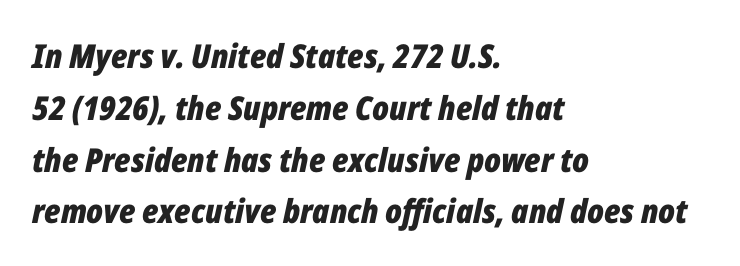
Nothing unusual about the tracking: characters are spaced as the font intends. The typography opts for an oblique posture over an upright one. The sample has been set heavy, in full bold. The face used here is proportionally spaced, like ordinary book or web type.
